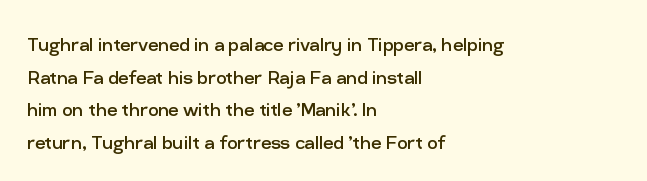
{"italic": "no", "bold": "no", "underline": "no", "align": "left", "line_spacing": "normal", "line_spacing_ratio": 1.42, "letter_spacing": "normal", "letter_spacing_em": 0.0, "glyph_px": 23}
